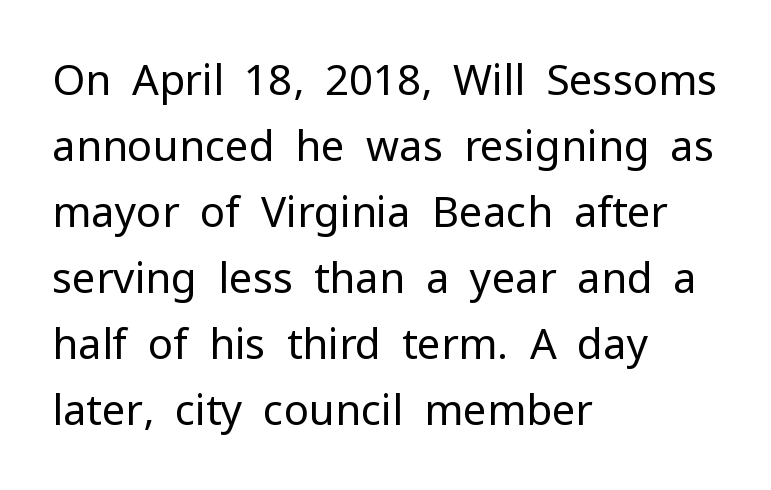
In terms of leading, this rendering sits right in the middle. Which margin do the lines hug? The left one — the right edge is uneven. Inter-character spacing is left at the font's built-in metrics. Vertical strokes here are truly vertical. The zone under the glyphs is completely vacant. Vertical stems look standard width or narrower in stroke.
